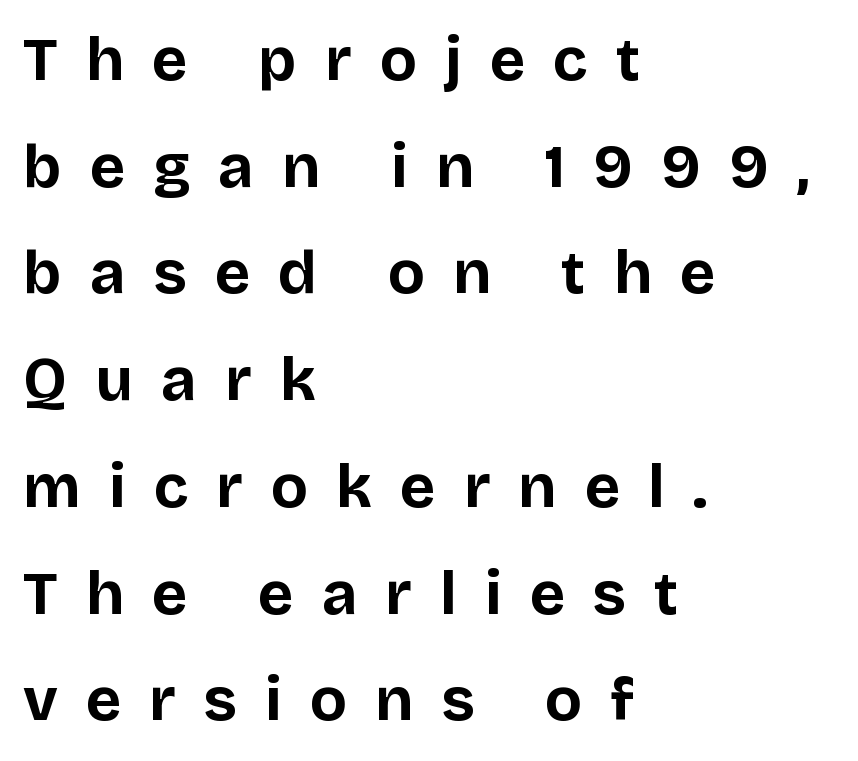
The image shows 61 px bold sans-serif type, upright; set left-aligned, line spacing 1.75x, unusually wide letter spacing (+0.46 em), not underlined; low stroke contrast and a large x-height.
